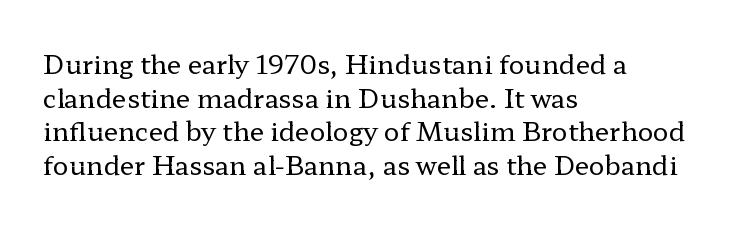
Q: Is the text bold? A: No.
Q: Is the text italic (slanted)? A: No, it is upright.
Q: Is the text underlined? A: No.
Q: How is the paragraph aligned? A: Left-aligned.
Q: Is the spacing between letters normal or unusually wide? A: Normal.
Q: Is the spacing between lines tight, normal or loose? A: Normal.
